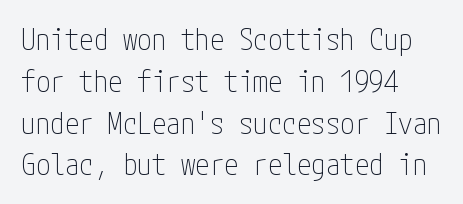
The image shows 29 px thin, condensed sans-serif type, upright; set left-aligned, normal line spacing (1.44x), normal letter spacing, not underlined; low stroke contrast and a medium x-height.
